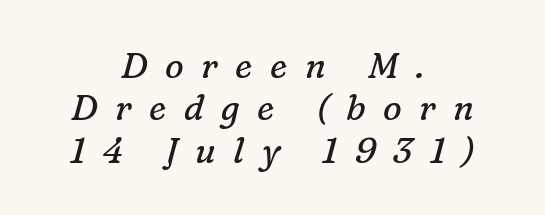
The image shows 35 px regular-weight serif type, italic (leaning right); set centered, line spacing 1.21x, unusually wide letter spacing (+0.5 em), not underlined; low stroke contrast and a medium x-height.
